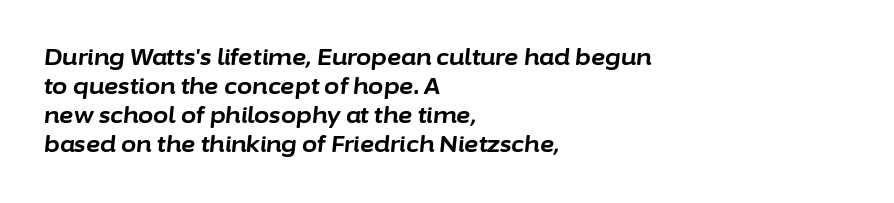
The image shows 22 px bold type, italic (leaning right); set left-aligned, normal line spacing (1.32x), normal letter spacing, not underlined.
